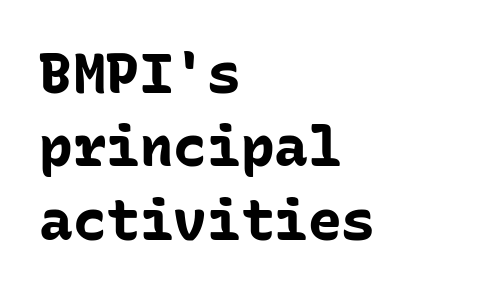
{"serif": "no", "italic": "no", "bold": "yes", "weight": "bold", "width": "normal", "stroke_contrast": "low", "x_height": "medium", "monospaced": "yes", "underline": "no", "align": "left", "line_spacing": "normal", "line_spacing_ratio": 1.31, "letter_spacing": "normal", "letter_spacing_em": 0.0, "glyph_px": 56}
